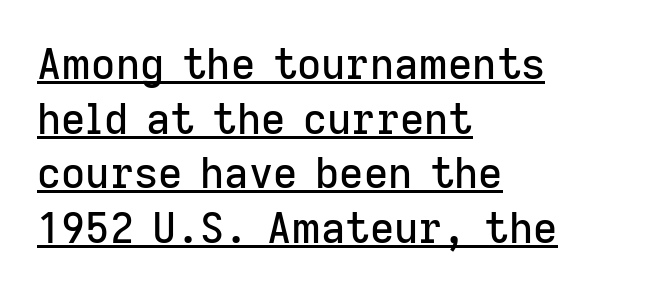
{"serif": "no", "italic": "no", "width": "normal", "stroke_contrast": "low", "x_height": "medium", "monospaced": "no", "underline": "yes", "align": "left", "line_spacing": "normal", "line_spacing_ratio": 1.3, "letter_spacing": "normal", "letter_spacing_em": 0.0, "glyph_px": 42}
